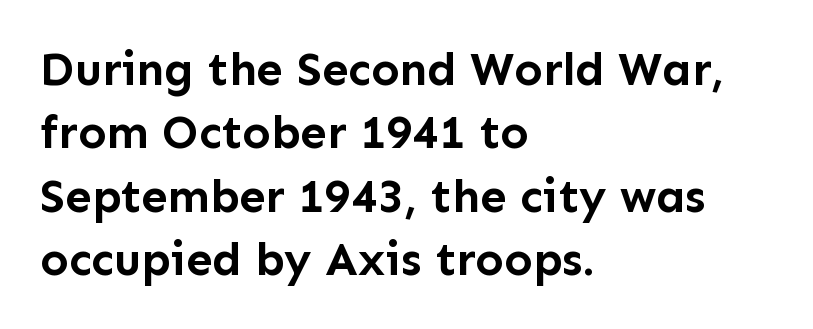
Regarding serifs, this sample does without them. Check under the words: just untouched page. The passage shown is emphatically bold. Character widths vary here, with narrow letters taking less room than wide ones. Compared with a centered layout, this one pins lines to the left instead. The passage shown has conventional tracking throughout.
